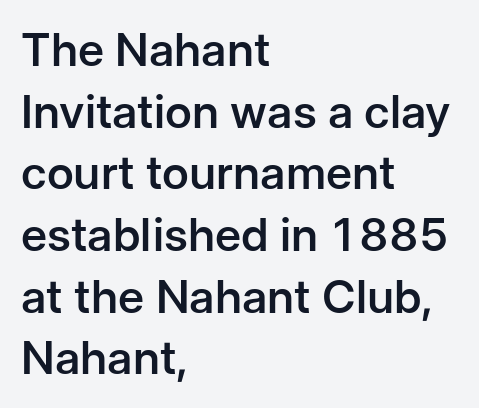
{"serif": "no", "italic": "no", "bold": "semi", "weight": "semibold", "width": "normal", "stroke_contrast": "low", "x_height": "medium", "monospaced": "no", "underline": "no", "align": "left", "line_spacing": "normal", "line_spacing_ratio": 1.34, "letter_spacing": "normal", "letter_spacing_em": 0.0, "glyph_px": 46}
